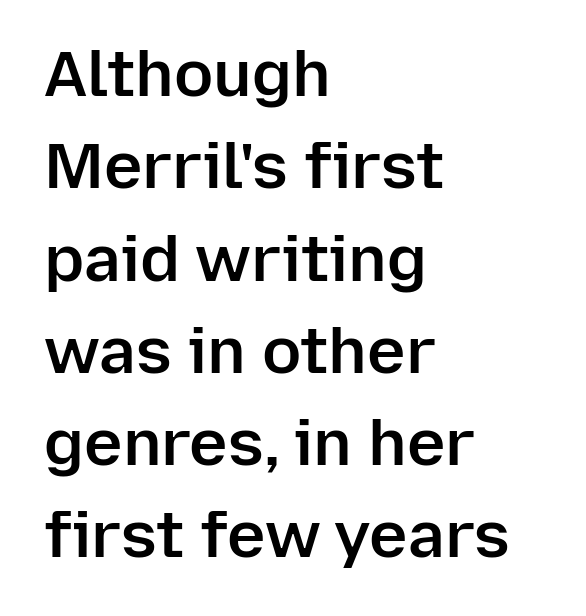
Grotesque or geometric, the face here clearly has no serifs. Note the varied advance widths — an 'i' is clearly narrower than an 'm'. This sample uses plain, unmodified letter spacing. Leftover space on each line is placed entirely after the last word.
